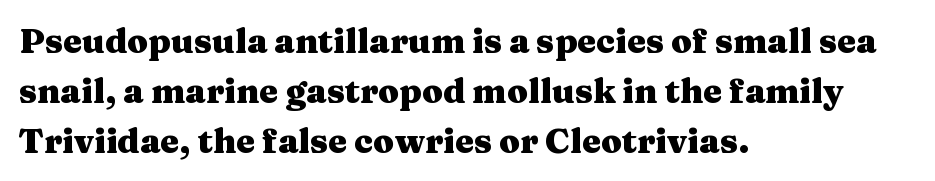
The image shows 34 px heavy, wide serif type, upright; set left-aligned, normal line spacing (1.47x), normal letter spacing, not underlined; medium stroke contrast and a medium x-height.
